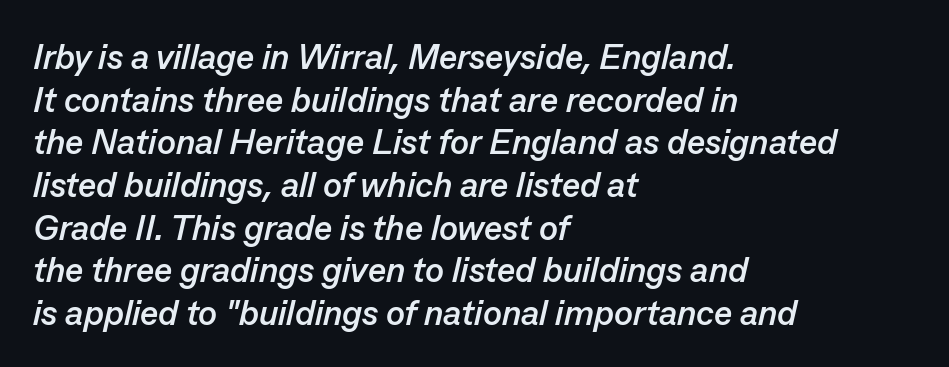
The image shows 35 px semibold type, italic (leaning right); set left-aligned, line spacing 1.22x, normal letter spacing, not underlined; low stroke contrast and a medium x-height.
